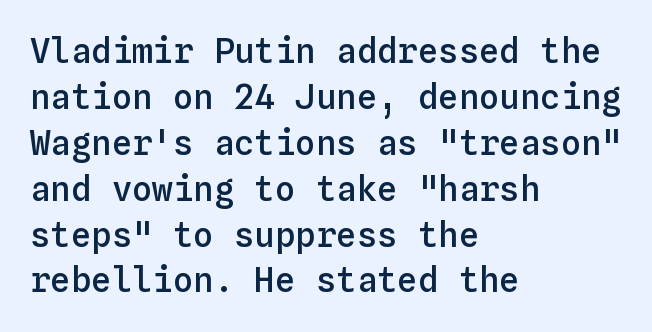
Fixed-width glyphs throughout — classic coding-font behaviour. You could call the tracking neutral — neither tight nor loose. The rendering uses a semibold face; strokes are thickened but not to full bold. The rendering uses a moderate line-height, typical for paragraphs. A roman cut, with each character standing at attention. The passage is arranged the way most books set body copy — flush left.
